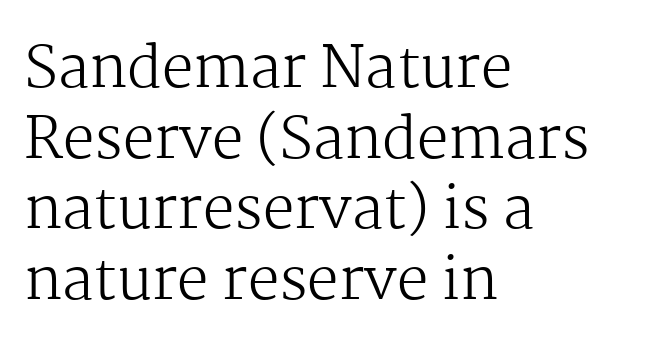
{"serif": "yes", "italic": "no", "bold": "no", "weight": "regular", "width": "normal", "stroke_contrast": "medium", "x_height": "medium", "monospaced": "no", "underline": "no", "align": "left", "line_spacing": "normal", "line_spacing_ratio": 1.26, "letter_spacing": "normal", "letter_spacing_em": 0.0, "glyph_px": 56}
